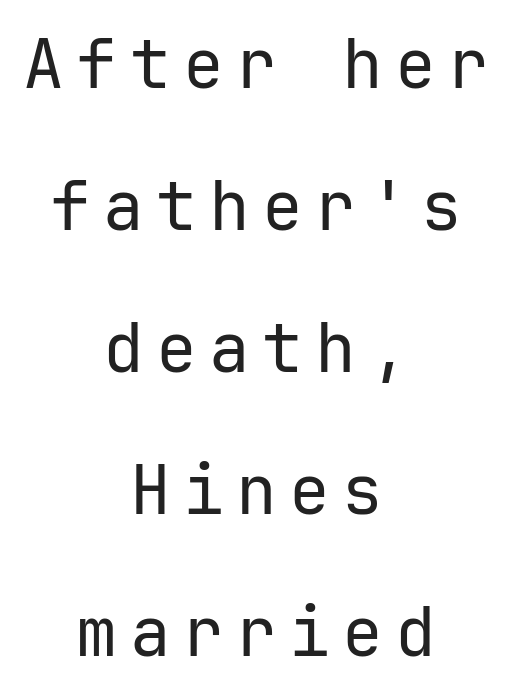
{"serif": "no", "italic": "no", "bold": "no", "weight": "regular", "width": "normal", "stroke_contrast": "low", "x_height": "medium", "monospaced": "yes", "underline": "no", "align": "center", "line_spacing": "loose", "line_spacing_ratio": 2.09, "glyph_px": 68}
